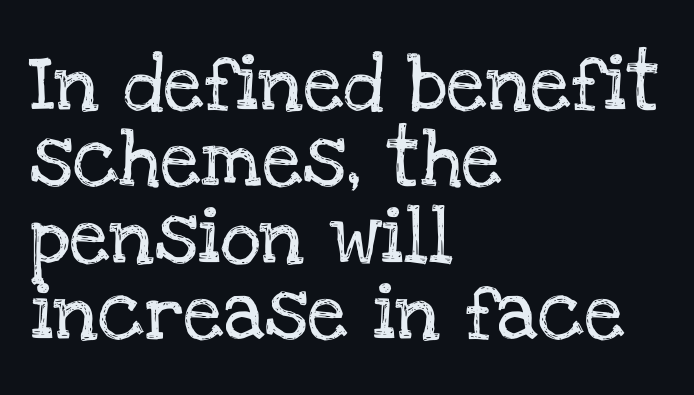
The specimen omits any rule beneath the text block's lines. Alignment: flush left. The glyphs in this specimen are seriffed. Designer's note — italics off, roman on.
